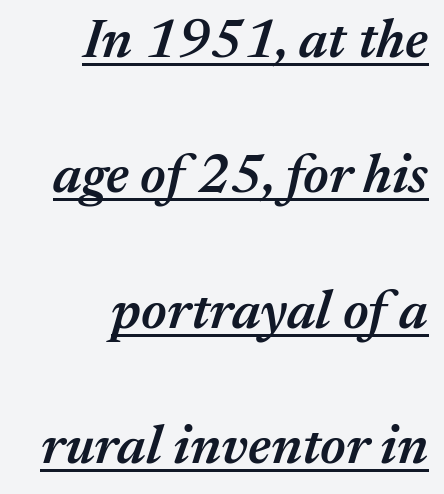
Style check: oblique. This block would shrink considerably if given ordinary leading; it's expanded now. Between one letter and the next there's only the usual sliver of space. This is the in-between weight designers call semibold or demi. All the whitespace from short lines collects on the left.
